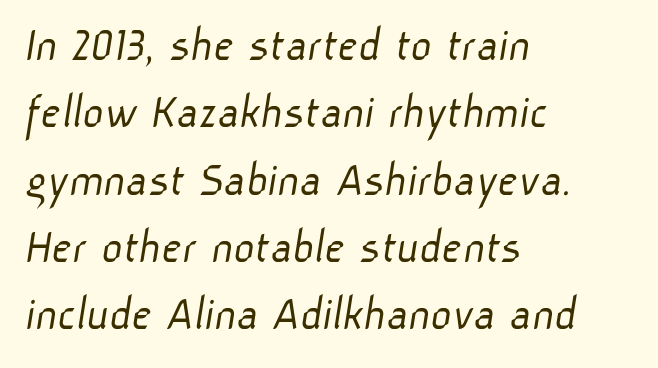
The letters advance in unequal steps, a hallmark of proportional type. The rendering keeps characters at their native spacing. I'd call this a sans setting — the letters go barefoot. Is the stroke heavy? The answer is a plain regular-or-lighter. Notice how the passage keeps a crisp vertical edge on the left only.
